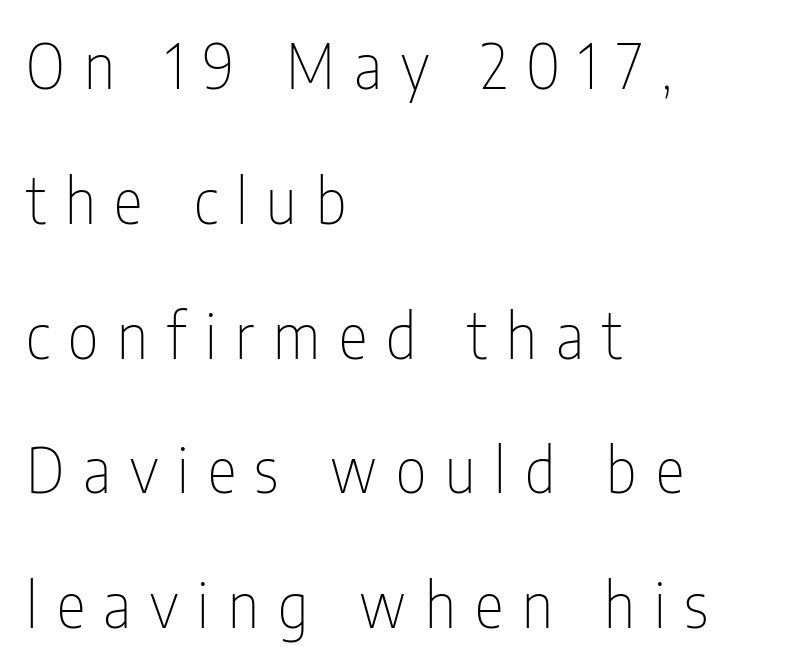
Q: Is the text bold? A: No.
Q: Is the text italic (slanted)? A: No, it is upright.
Q: Is the typeface a serif or a sans-serif typeface? A: Sans-serif.
Q: Is the text underlined? A: No.
Q: How is the paragraph aligned? A: Left-aligned.
Q: Is the spacing between letters normal or unusually wide? A: Unusually wide.
Q: Is the spacing between lines tight, normal or loose? A: Loose.
Q: Width (condensed, normal, or wide)? A: Condensed.
Q: Stroke contrast? A: Low.
Q: x-height? A: Medium.
Q: Monospaced? A: No.
